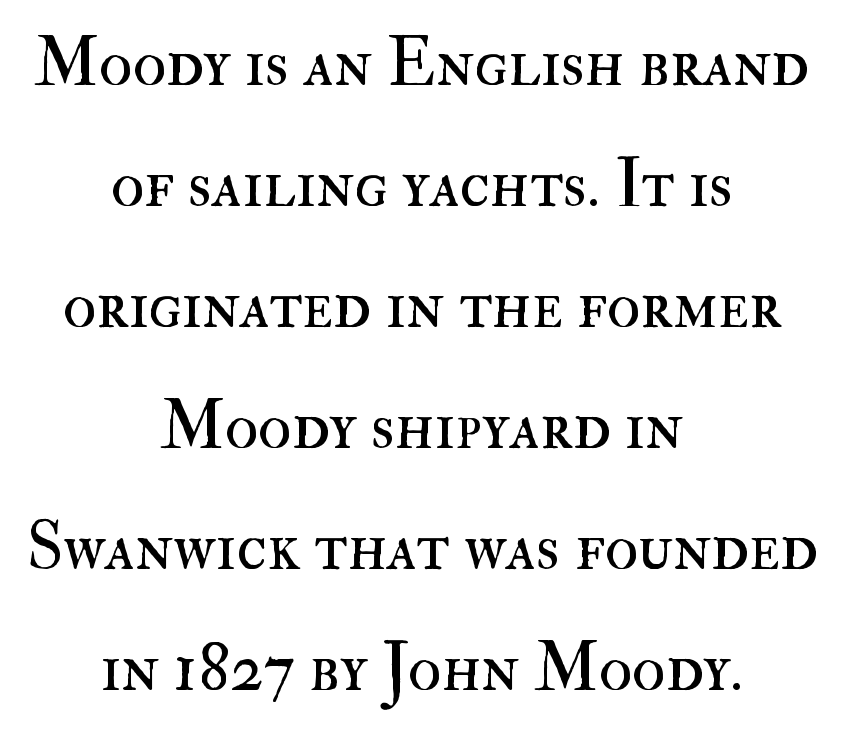
The specimen omits any rule beneath the text block's lines. Is the block centered? Yes — each line is placed symmetrically about the middle. Between one letter and the next there's only the usual sliver of space. Nope, not italic — everything's standing straight. A typesetter would call this proportional, since set widths differ per character.
